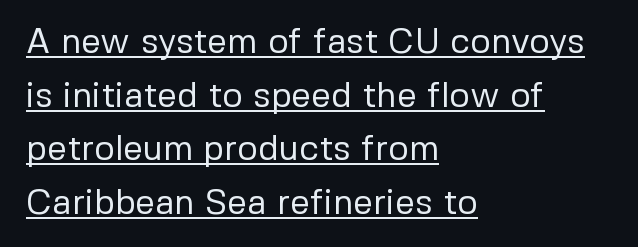
The passage shown is underscored from start to finish. Here the designer chose a conventional face with non-uniform glyph widths. Here the glyphs are tracked normally, forming tight word shapes. Letterform terminals end flat and unadorned throughout the passage. Does the copy run flush right? No — it runs flush left.
